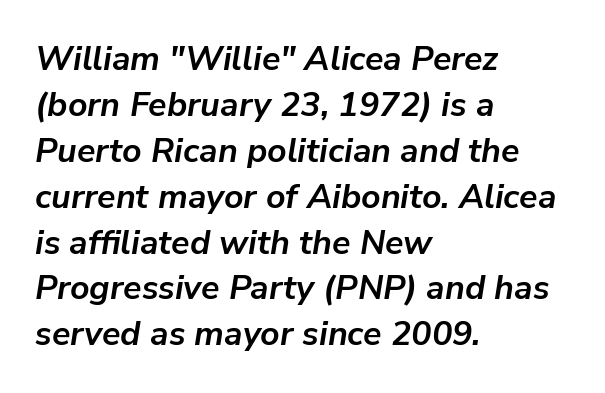
{"italic": "yes", "lean": "right", "slant_degrees": 9, "bold": "yes", "weight": "semibold", "width": "normal", "stroke_contrast": "low", "x_height": "medium", "monospaced": "no", "underline": "no", "align": "left", "line_spacing": "normal", "line_spacing_ratio": 1.35, "letter_spacing": "normal", "letter_spacing_em": 0.0, "glyph_px": 34}
